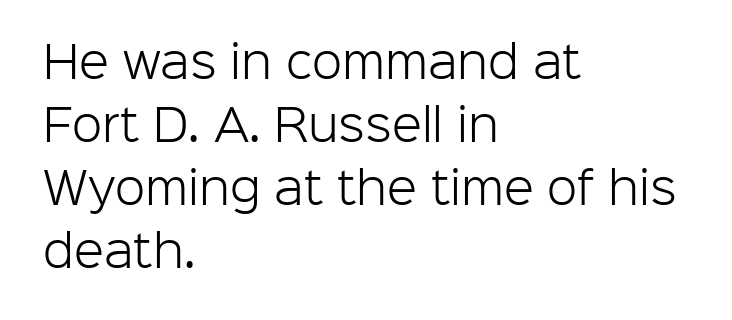
Q: Is the text bold? A: No.
Q: Is the text italic (slanted)? A: No, it is upright.
Q: Is the typeface a serif or a sans-serif typeface? A: Sans-serif.
Q: Is the text underlined? A: No.
Q: How is the paragraph aligned? A: Left-aligned.
Q: Is the spacing between letters normal or unusually wide? A: Normal.
Q: Is the spacing between lines tight, normal or loose? A: Normal.
Q: Width (condensed, normal, or wide)? A: Normal.
Q: Stroke contrast? A: Low.
Q: x-height? A: Medium.
Q: Monospaced? A: No.
